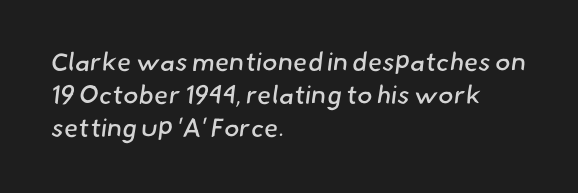
Q: Is the text bold? A: No.
Q: Is the text underlined? A: No.
Q: How is the paragraph aligned? A: Left-aligned.
Q: Is the spacing between letters normal or unusually wide? A: Normal.
Q: Is the spacing between lines tight, normal or loose? A: Normal.
